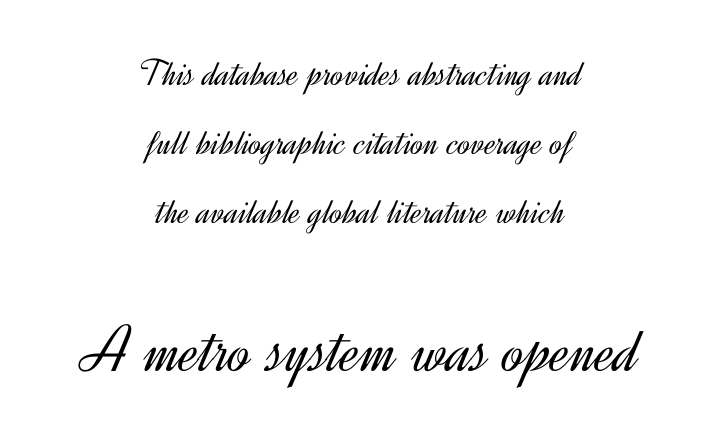
Q: Is the text bold? A: No.
Q: Is the text italic (slanted)? A: Yes.
Q: Is the typeface a serif or a sans-serif typeface? A: Sans-serif.
Q: Is the text underlined? A: No.
Q: How is the paragraph aligned? A: Centered.
Q: Is the spacing between letters normal or unusually wide? A: Normal.
Q: Which block of text is set in a larger size, the first (top) or the second (bottom)? A: The second (bottom) one.
Q: Width (condensed, normal, or wide)? A: Normal.
Q: x-height? A: Small.
Q: Monospaced? A: No.
